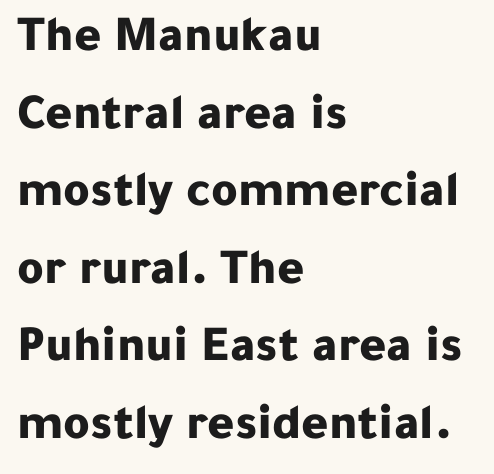
The image shows 51 px bold sans-serif type, upright; set left-aligned, normal line spacing (1.52x), normal letter spacing, not underlined; low stroke contrast and a medium x-height.
